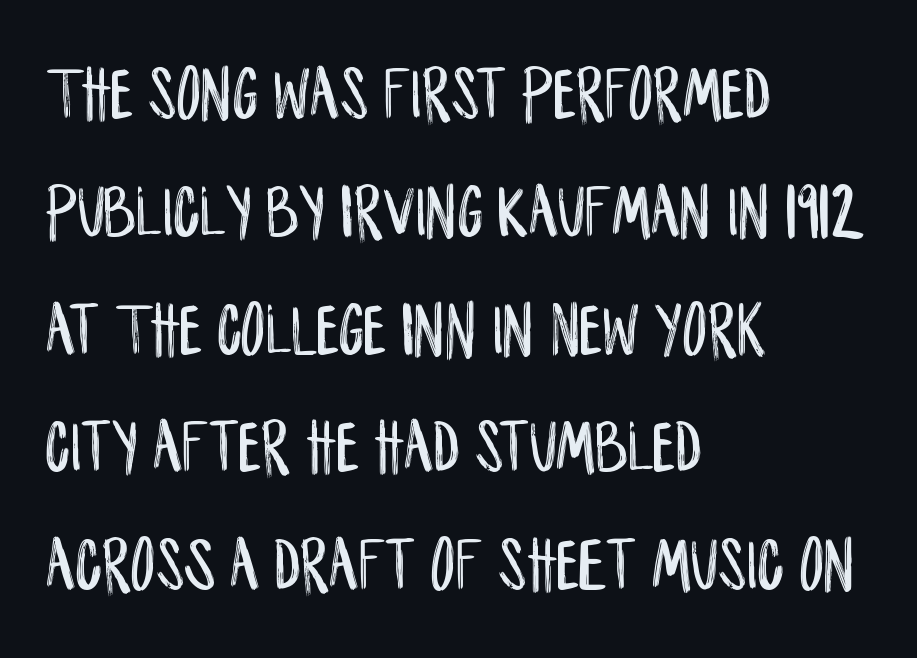
Q: Is the text italic (slanted)? A: No, it is upright.
Q: Is the typeface a serif or a sans-serif typeface? A: Sans-serif.
Q: Is the text underlined? A: No.
Q: How is the paragraph aligned? A: Left-aligned.
Q: Is the spacing between letters normal or unusually wide? A: Normal.
Q: Is the spacing between lines tight, normal or loose? A: Normal.
Q: Width (condensed, normal, or wide)? A: Condensed.
Q: Stroke contrast? A: Low.
Q: x-height? A: Large.
Q: Monospaced? A: No.
